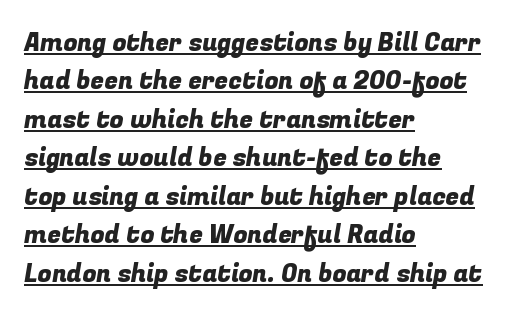
{"underline": "yes", "align": "left", "line_spacing": "normal", "line_spacing_ratio": 1.54, "letter_spacing": "normal", "letter_spacing_em": 0.0, "glyph_px": 25}
